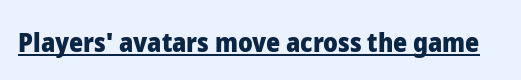
The image shows 27 px bold type, upright; set normal letter spacing, underlined.
